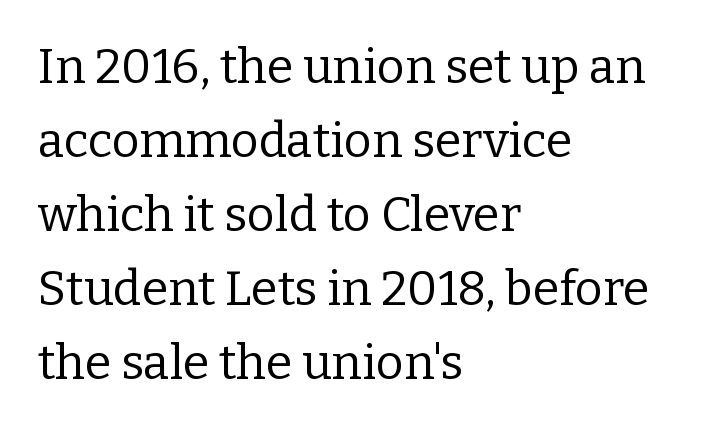
Q: Is the text bold? A: No.
Q: Is the text italic (slanted)? A: No, it is upright.
Q: Is the typeface a serif or a sans-serif typeface? A: Serif.
Q: Is the text underlined? A: No.
Q: How is the paragraph aligned? A: Left-aligned.
Q: Is the spacing between letters normal or unusually wide? A: Normal.
Q: Is the spacing between lines tight, normal or loose? A: Normal.
Q: Width (condensed, normal, or wide)? A: Normal.
Q: Stroke contrast? A: Low.
Q: x-height? A: Medium.
Q: Monospaced? A: No.
